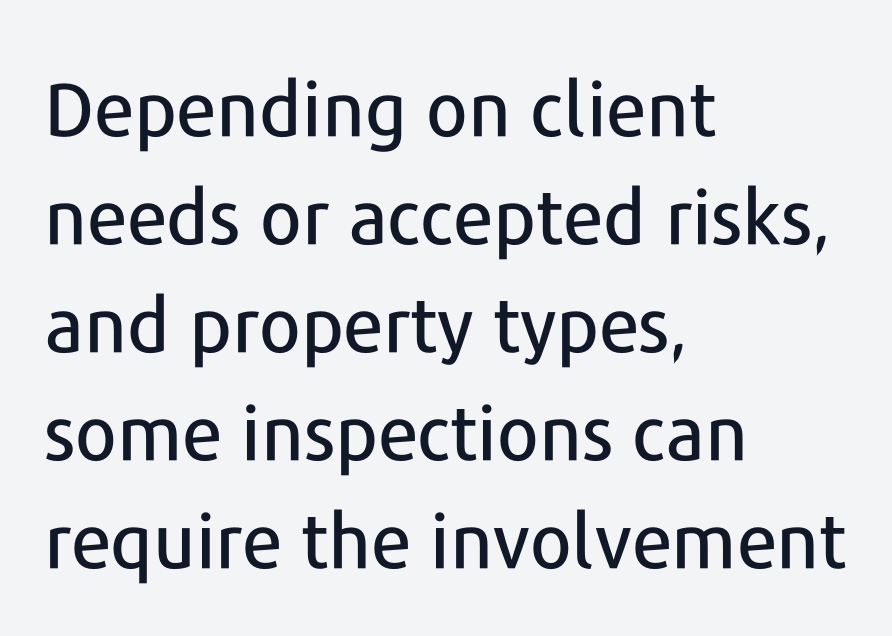
The image shows 75 px sans-serif type, upright; set left-aligned, normal line spacing (1.44x), normal letter spacing, not underlined; low stroke contrast and a medium x-height.
